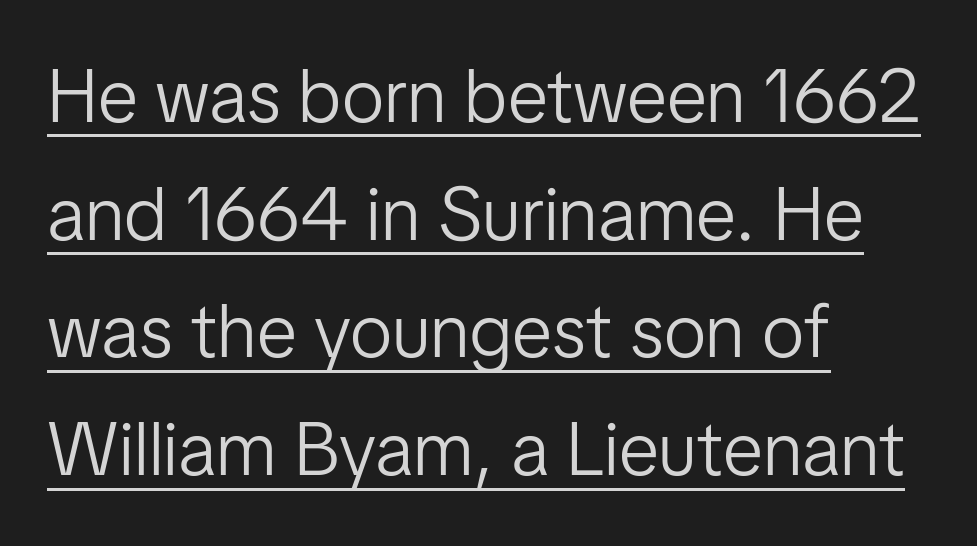
Caption: standard tracking, unaltered. Varying glyph widths throughout — classic text-font behaviour. Font category for this specimen: sans-serif. A baseline rule has been typeset under these characters. Stroke mass is kept to a normal reading level or below. Is the block centered? No — it sits flush against the left margin.
